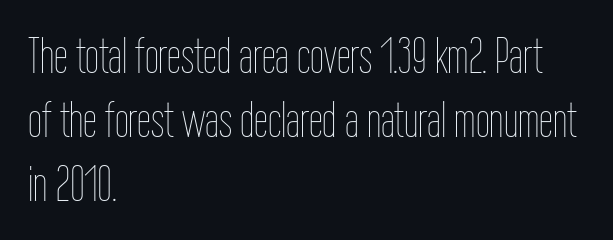
{"italic": "no", "bold": "no", "weight": "thin", "width": "condensed", "stroke_contrast": "low", "x_height": "medium", "monospaced": "no", "underline": "no", "align": "left", "line_spacing": "normal", "line_spacing_ratio": 1.28, "letter_spacing": "normal", "letter_spacing_em": 0.0, "glyph_px": 50}
